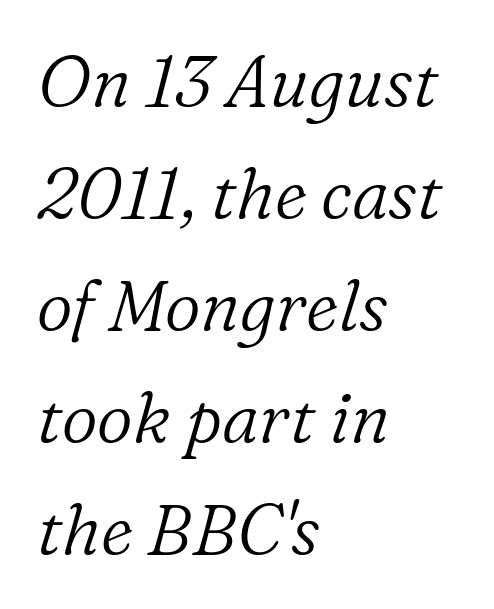
The image shows 70 px light serif type, italic (leaning right); set left-aligned, normal line spacing (1.6x), normal letter spacing, not underlined; low stroke contrast and a medium x-height.
